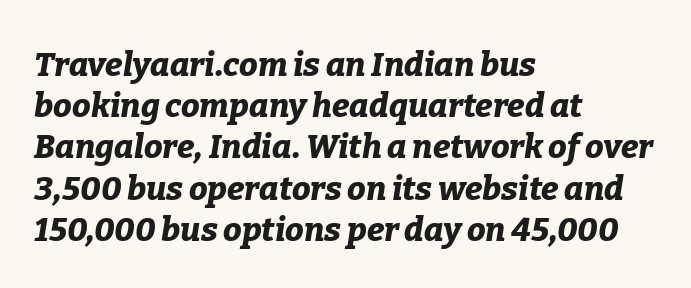
{"italic": "yes", "lean": "right", "slant_degrees": 9, "bold": "yes", "weight": "bold", "width": "normal", "stroke_contrast": "low", "x_height": "medium", "monospaced": "no", "underline": "no", "align": "left", "line_spacing": "normal", "line_spacing_ratio": 1.25, "letter_spacing": "normal", "letter_spacing_em": 0.0, "glyph_px": 33}
